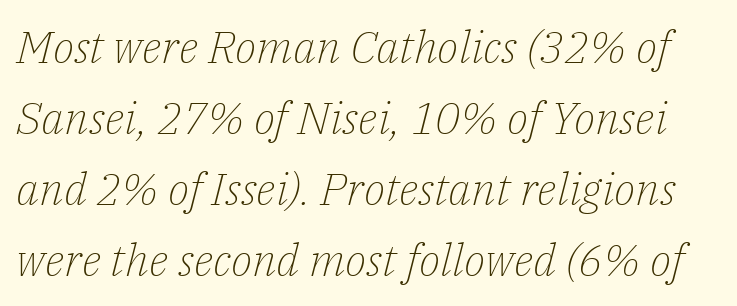
{"serif": "yes", "italic": "yes", "lean": "right", "slant_degrees": 14, "bold": "no", "weight": "light", "width": "normal", "stroke_contrast": "low", "x_height": "medium", "monospaced": "no", "underline": "no", "line_spacing": "normal", "line_spacing_ratio": 1.58, "letter_spacing": "normal", "letter_spacing_em": 0.0, "glyph_px": 45}
